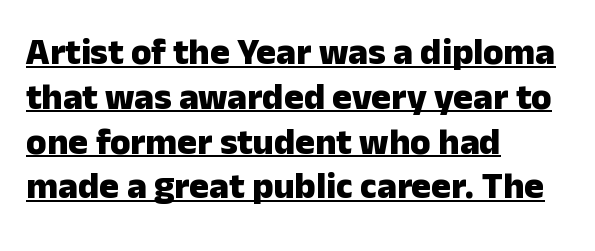
The image shows 37 px heavy sans-serif type, upright; set left-aligned, line spacing 1.21x, normal letter spacing, underlined; low stroke contrast and a medium x-height.
